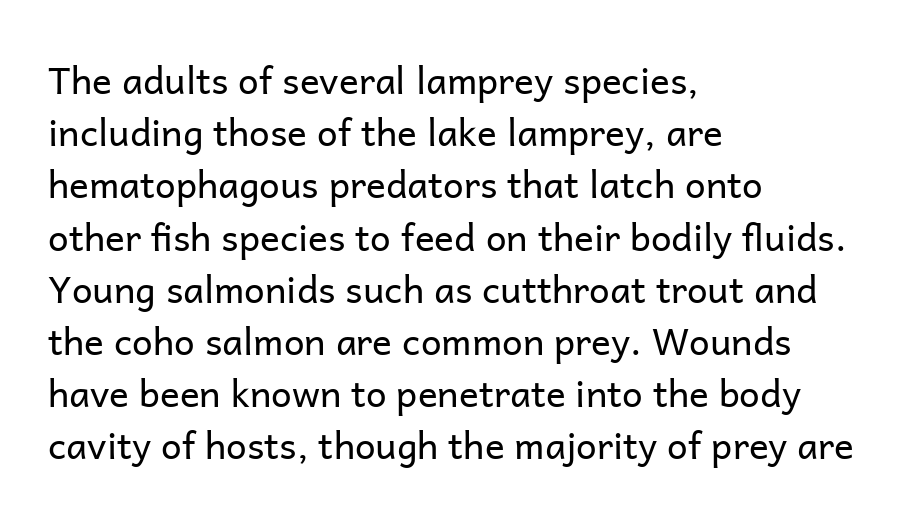
Q: Is the text bold? A: No.
Q: Is the text italic (slanted)? A: No, it is upright.
Q: Is the typeface a serif or a sans-serif typeface? A: Sans-serif.
Q: Is the text underlined? A: No.
Q: How is the paragraph aligned? A: Left-aligned.
Q: Is the spacing between letters normal or unusually wide? A: Normal.
Q: Is the spacing between lines tight, normal or loose? A: Normal.
Q: Width (condensed, normal, or wide)? A: Normal.
Q: Stroke contrast? A: Low.
Q: x-height? A: Medium.
Q: Monospaced? A: No.
